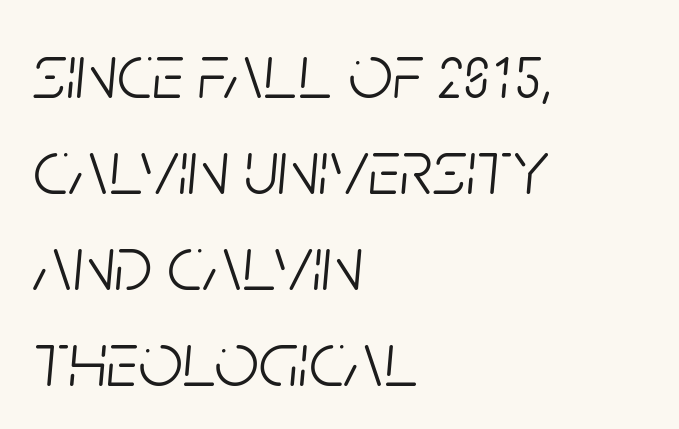
The image shows 78 px light, condensed type, italic (leaning right); set left-aligned, line spacing 1.23x, normal letter spacing, not underlined; low stroke contrast and a large x-height.
